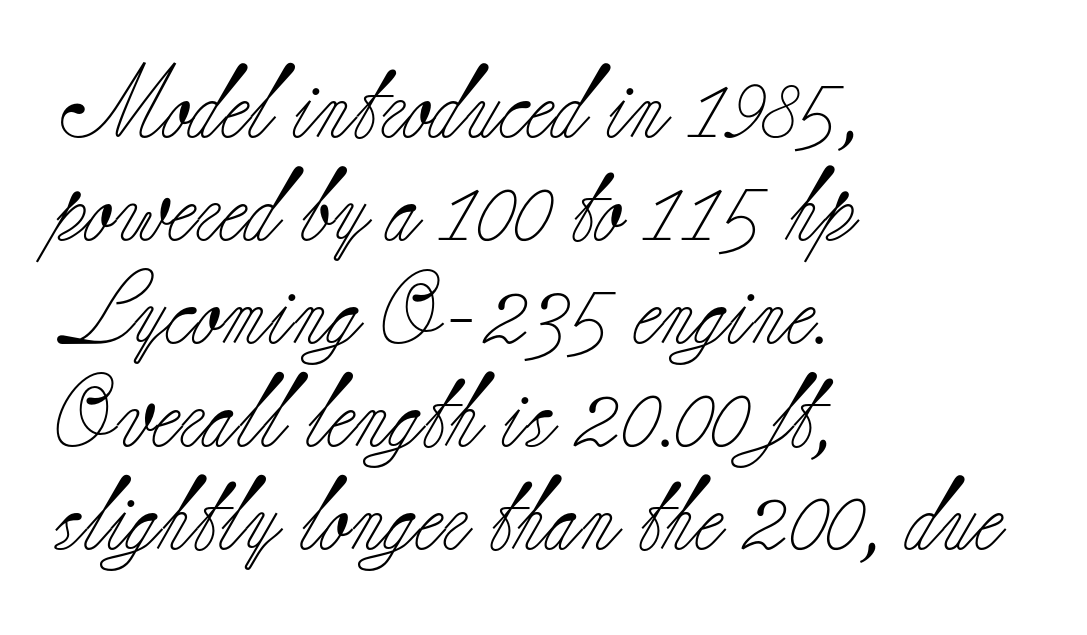
{"serif": "yes", "bold": "no", "weight": "light", "width": "normal", "stroke_contrast": "low", "x_height": "small", "monospaced": "no", "underline": "no", "align": "left", "line_spacing": "normal", "line_spacing_ratio": 1.41, "letter_spacing": "normal", "letter_spacing_em": 0.0, "glyph_px": 73}
